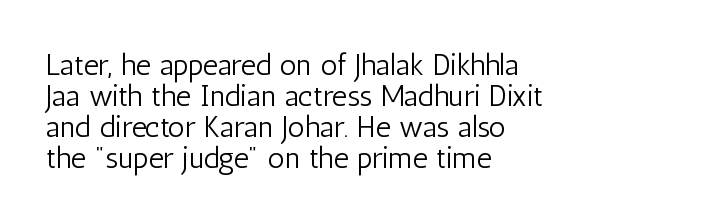
{"serif": "no", "italic": "no", "bold": "no", "weight": "light", "width": "condensed", "stroke_contrast": "low", "x_height": "medium", "monospaced": "no", "underline": "no", "align": "left", "line_spacing": "tight", "line_spacing_ratio": 1.03, "letter_spacing": "normal", "letter_spacing_em": 0.0, "glyph_px": 30}
